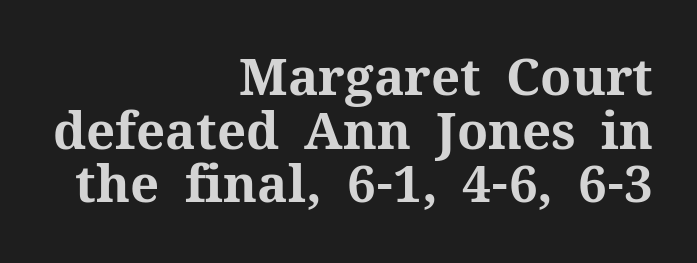
{"serif": "yes", "italic": "no", "bold": "yes", "weight": "bold", "width": "normal", "stroke_contrast": "medium", "x_height": "medium", "monospaced": "no", "underline": "no", "align": "right", "line_spacing": "tight", "line_spacing_ratio": 1.05, "letter_spacing": "normal", "letter_spacing_em": 0.0, "glyph_px": 51}
